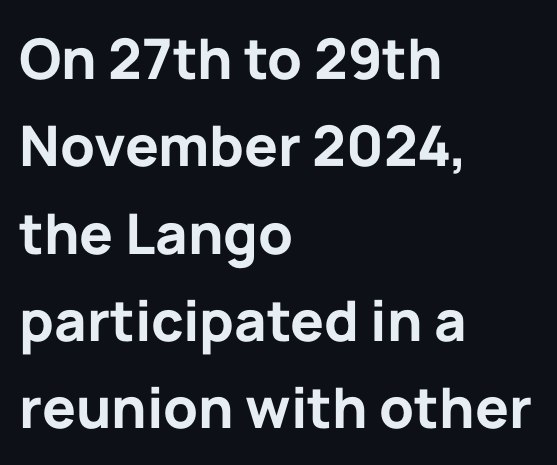
Its strokes are broad and dark, the hallmark of bold type. What kind of face is this? One without serifs — a sans. The space directly below the letters is spotless. Does the lettering tilt? It doesn't — this is upright. There is no visible air inserted between adjacent glyphs. The letters advance in unequal steps, a hallmark of proportional type.
